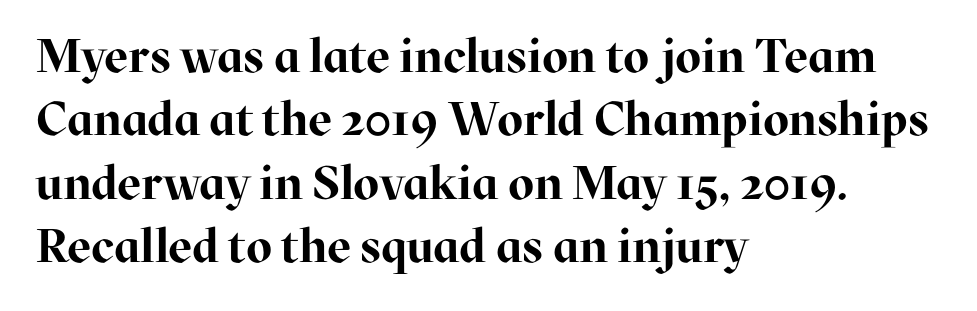
The letters advance in unequal steps, a hallmark of proportional type. Emphasis by weight is at full strength: bold. This rendering features lettering with no underline. Quick note: not italic, upright.
